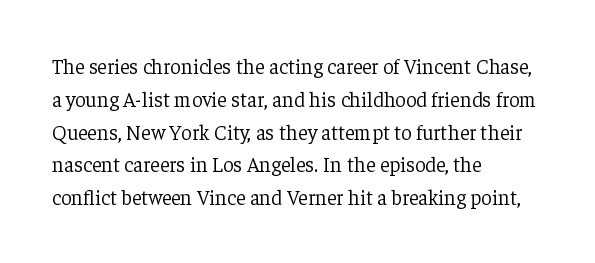
{"italic": "no", "bold": "no", "underline": "no", "align": "left", "line_spacing": "normal", "line_spacing_ratio": 1.56, "letter_spacing": "normal", "letter_spacing_em": 0.0, "glyph_px": 21}
